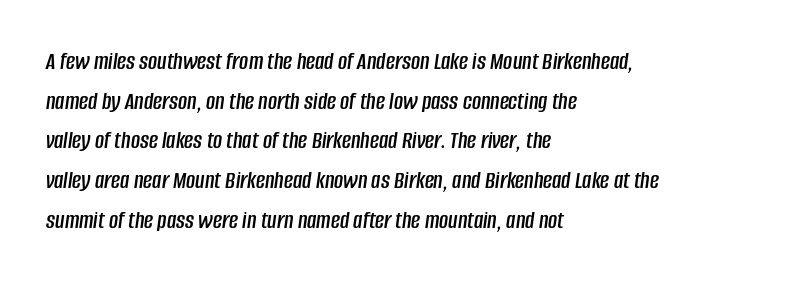
The image shows 25 px text type, italic (leaning right); set left-aligned, normal line spacing (1.59x), normal letter spacing, not underlined.
